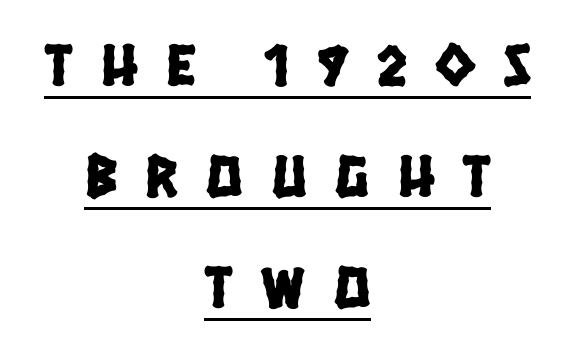
Q: Is the typeface a serif or a sans-serif typeface? A: Sans-serif.
Q: Is the text underlined? A: Yes.
Q: How is the paragraph aligned? A: Centered.
Q: Is the spacing between letters normal or unusually wide? A: Unusually wide.
Q: Width (condensed, normal, or wide)? A: Condensed.
Q: Stroke contrast? A: Low.
Q: x-height? A: Large.
Q: Monospaced? A: No.
